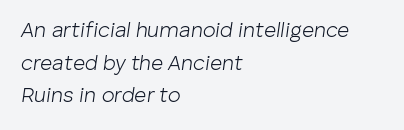
{"italic": "yes", "lean": "right", "slant_degrees": 8, "bold": "no", "underline": "no", "align": "left", "line_spacing": "normal", "line_spacing_ratio": 1.55, "letter_spacing": "normal", "letter_spacing_em": 0.0, "glyph_px": 21}
